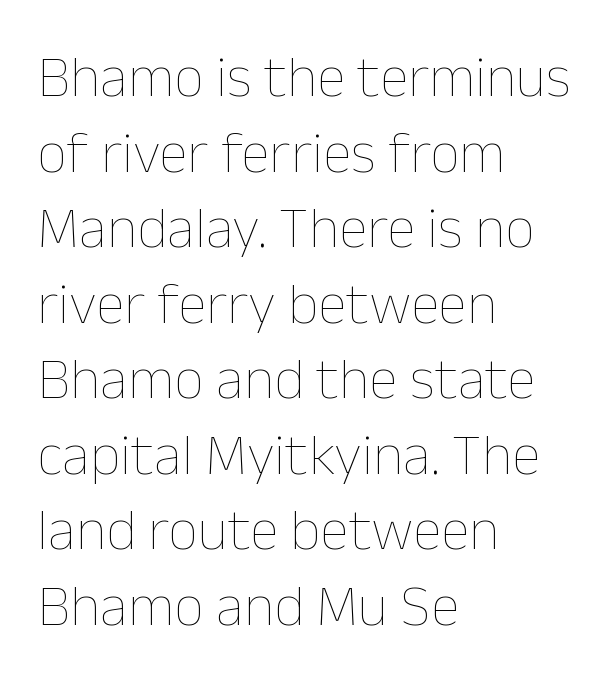
Looks like regular typesetting: each glyph gets only the width it needs. One glance says typical: line gaps are just what's usual. The space beneath each line is pristine and unruled. A quiet, ordinary-to-light weight characterises the typeface. Does extra space separate the letters? No, they use regular spacing. Notice how the passage keeps a crisp vertical edge on the left only.
